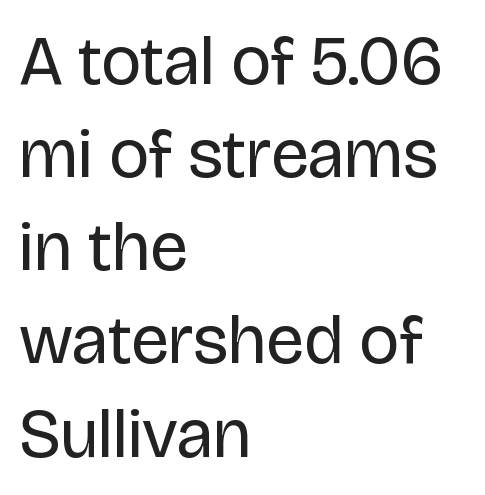
Each new line begins a customary step beneath the previous one. Honestly, the letter spacing is just normal — you wouldn't notice it. Visually the block forms a straight wall on the left and a jagged coastline on the right. Examine the stroke ends and you'll find no serifs.
